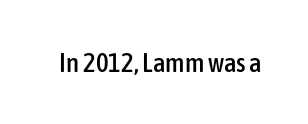
This rendering leaves character spacing at its baseline value. Has an underline been added? It has not. No italicization has been applied; the sample stays upright.
